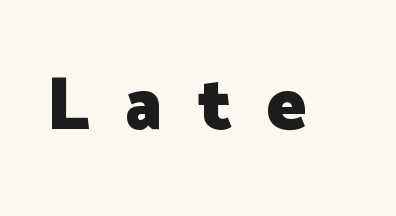
The image shows 75 px heavy sans-serif type, upright; set unusually wide letter spacing (+0.47 em), not underlined; low stroke contrast and a medium x-height.
